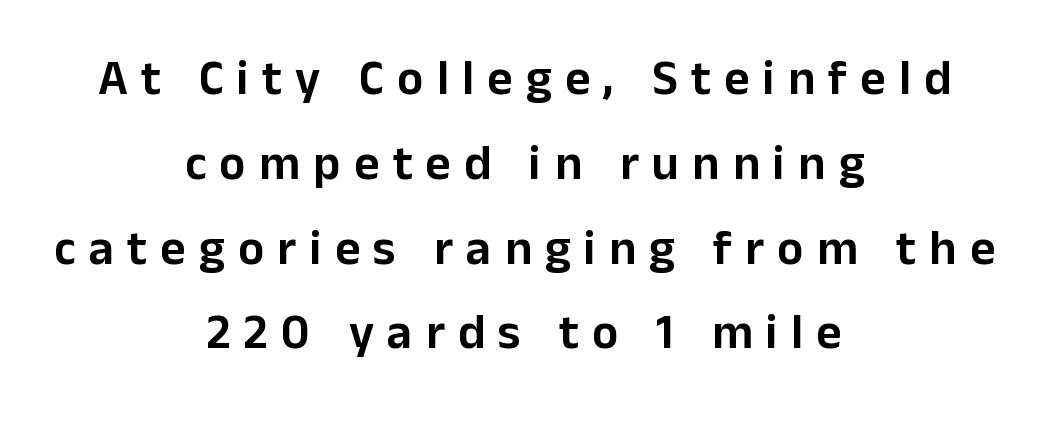
{"serif": "no", "italic": "no", "width": "normal", "stroke_contrast": "low", "x_height": "medium", "monospaced": "no", "underline": "no", "align": "center", "line_spacing_ratio": 1.73, "letter_spacing": "wide", "letter_spacing_em": 0.27, "glyph_px": 49}
